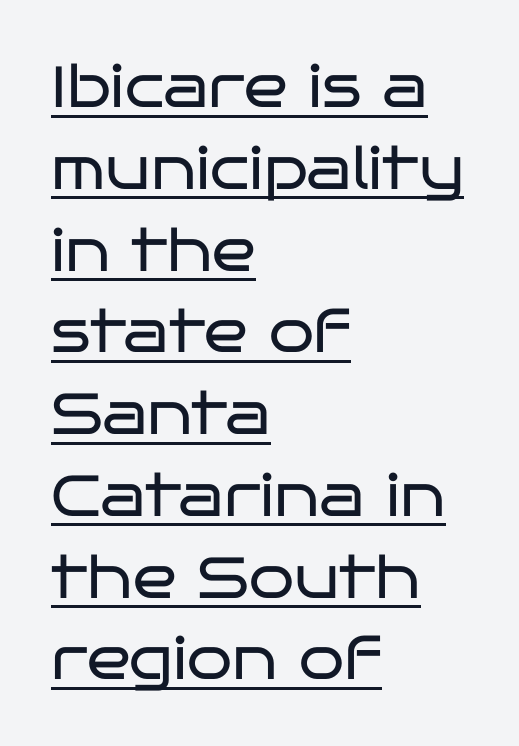
The image shows 58 px regular-weight, wide sans-serif type, upright; set left-aligned, normal line spacing (1.41x), normal letter spacing, underlined; low stroke contrast and a large x-height.
